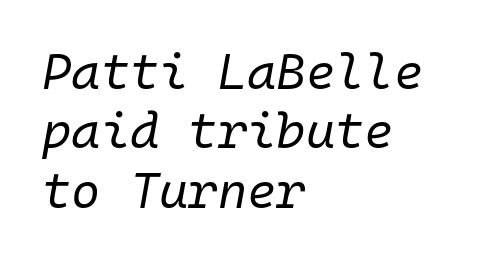
Q: Is the text bold? A: No.
Q: Is the text italic (slanted)? A: Yes, it leans right by about 10 degrees.
Q: Is the text underlined? A: No.
Q: How is the paragraph aligned? A: Left-aligned.
Q: Is the spacing between letters normal or unusually wide? A: Normal.
Q: Width (condensed, normal, or wide)? A: Normal.
Q: Stroke contrast? A: Low.
Q: x-height? A: Medium.
Q: Monospaced? A: Yes.
